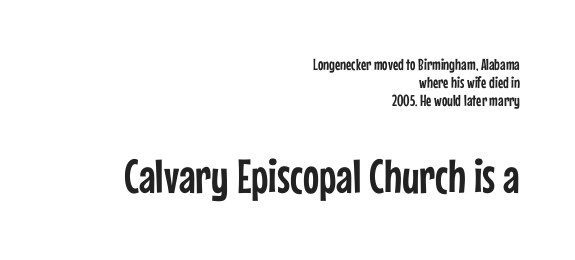
The designer dialed line spacing down below the default. Font category for this specimen: sans-serif. Notice how the stems are strictly vertical — no italics here. These lines are rendered in a variable-pitch font. The passage shown begins with its smaller block and ends with its larger one.
